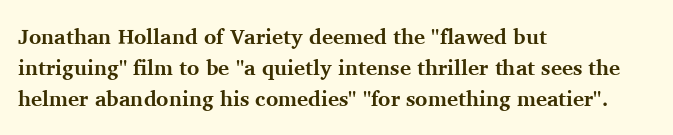
Q: Is the text bold? A: Yes.
Q: Is the text italic (slanted)? A: No, it is upright.
Q: Is the text underlined? A: No.
Q: How is the paragraph aligned? A: Left-aligned.
Q: Is the spacing between letters normal or unusually wide? A: Normal.
Q: Is the spacing between lines tight, normal or loose? A: Normal.
